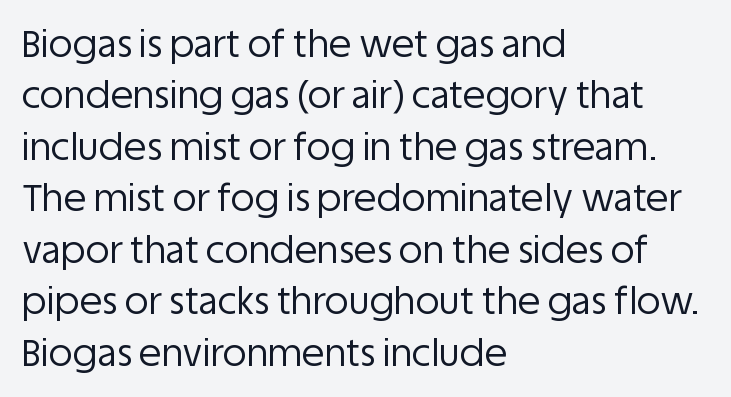
{"serif": "no", "italic": "no", "bold": "no", "weight": "regular", "width": "normal", "stroke_contrast": "low", "x_height": "large", "monospaced": "no", "underline": "no", "align": "left", "line_spacing": "normal", "line_spacing_ratio": 1.39, "letter_spacing": "normal", "letter_spacing_em": 0.0, "glyph_px": 37}
